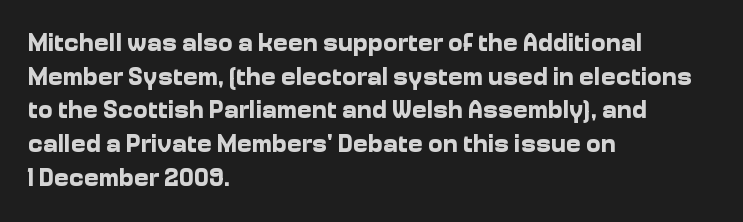
{"italic": "no", "bold": "yes", "underline": "no", "align": "left", "line_spacing": "normal", "line_spacing_ratio": 1.35, "letter_spacing": "normal", "letter_spacing_em": 0.0, "glyph_px": 25}
